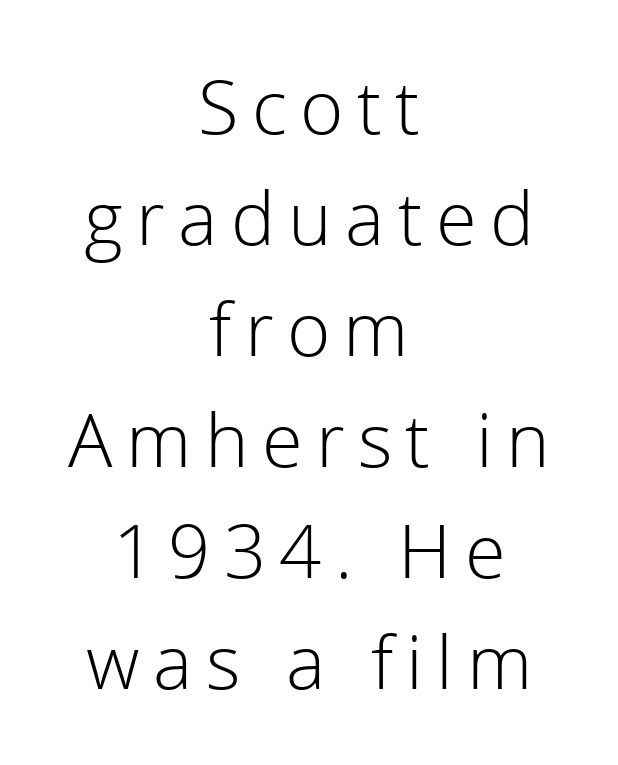
Q: Is the text bold? A: No.
Q: Is the text italic (slanted)? A: No, it is upright.
Q: Is the typeface a serif or a sans-serif typeface? A: Sans-serif.
Q: Is the text underlined? A: No.
Q: How is the paragraph aligned? A: Centered.
Q: Is the spacing between lines tight, normal or loose? A: Normal.
Q: Width (condensed, normal, or wide)? A: Normal.
Q: x-height? A: Medium.
Q: Monospaced? A: No.
